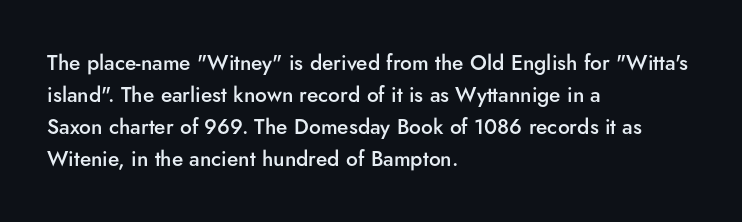
The image shows 21 px text type, upright; set left-aligned, normal line spacing (1.53x), normal letter spacing, not underlined.
